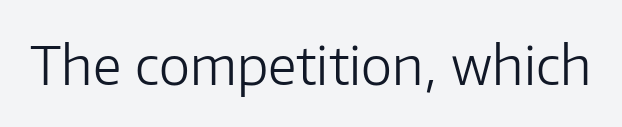
Q: Is the text bold? A: No.
Q: Is the text italic (slanted)? A: No, it is upright.
Q: Is the typeface a serif or a sans-serif typeface? A: Sans-serif.
Q: Is the text underlined? A: No.
Q: Is the spacing between letters normal or unusually wide? A: Normal.
Q: Width (condensed, normal, or wide)? A: Normal.
Q: Stroke contrast? A: Low.
Q: x-height? A: Medium.
Q: Monospaced? A: No.
